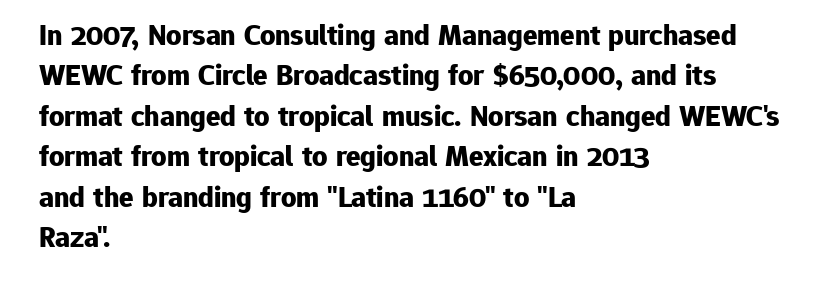
Compared with an ordinary text face, these strokes are far heavier — a full bold. The rendering uses a moderate line-height, typical for paragraphs. Does the type have serifs? No, each stem ends abruptly. Quick note: underline off. No extra tracking has been applied to these lines.
